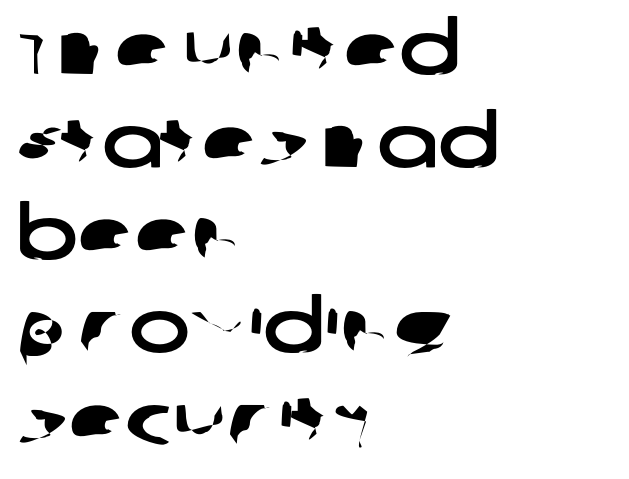
The image shows 73 px wide sans-serif type; set left-aligned, normal line spacing (1.27x), normal letter spacing, not underlined; low stroke contrast and a large x-height.
